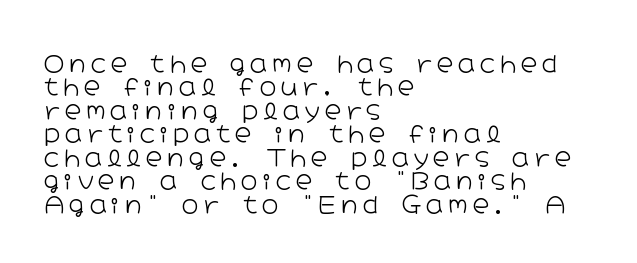
No extra ink here — the face is not bold. There is plenty of visible air inserted between adjacent glyphs. Interline gaps are noticeably narrow in this sample. Posture: straight, roman, zero tilt.
